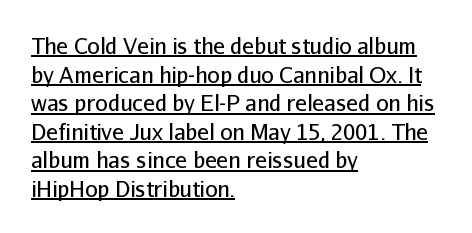
The image shows 22 px text type, upright; set left-aligned, normal line spacing (1.3x), normal letter spacing, underlined.
